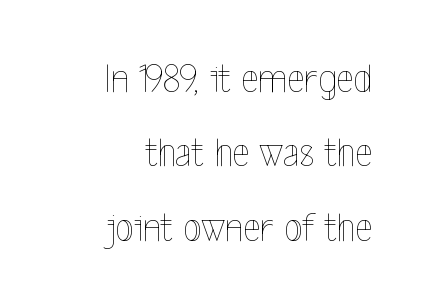
{"italic": "no", "bold": "no", "weight": "thin", "width": "condensed", "x_height": "medium", "monospaced": "no", "underline": "no", "align": "right", "line_spacing_ratio": 1.77, "letter_spacing": "normal", "letter_spacing_em": 0.0, "glyph_px": 42}
